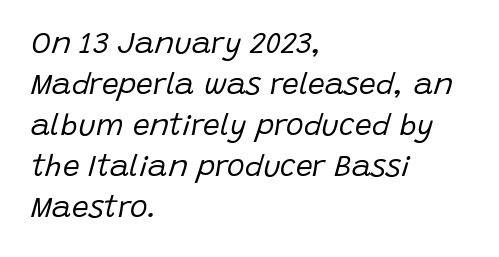
Q: Is the text bold? A: No.
Q: Is the text italic (slanted)? A: Yes, it leans right by about 15 degrees.
Q: Is the text underlined? A: No.
Q: How is the paragraph aligned? A: Left-aligned.
Q: Is the spacing between letters normal or unusually wide? A: Normal.
Q: Is the spacing between lines tight, normal or loose? A: Normal.
Q: Width (condensed, normal, or wide)? A: Normal.
Q: Stroke contrast? A: Low.
Q: x-height? A: Large.
Q: Monospaced? A: No.
